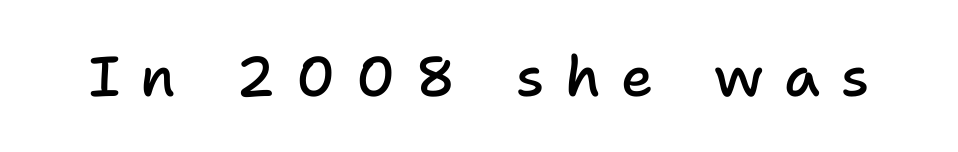
The image shows 56 px semibold sans-serif type, upright; set unusually wide letter spacing (+0.37 em), not underlined; low stroke contrast and a medium x-height.
